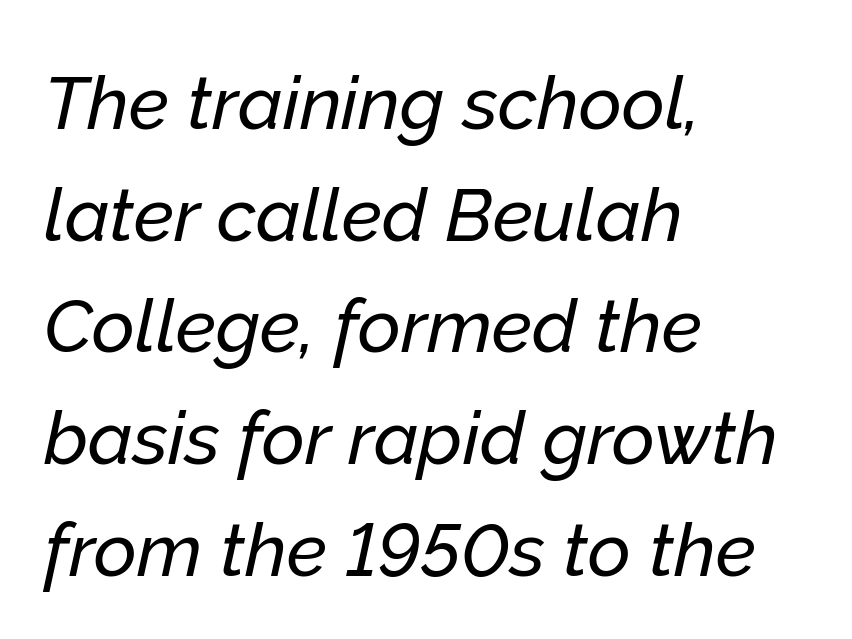
The image shows 74 px text type, italic (leaning right); set left-aligned, normal line spacing (1.51x), normal letter spacing, not underlined; low stroke contrast and a medium x-height.
